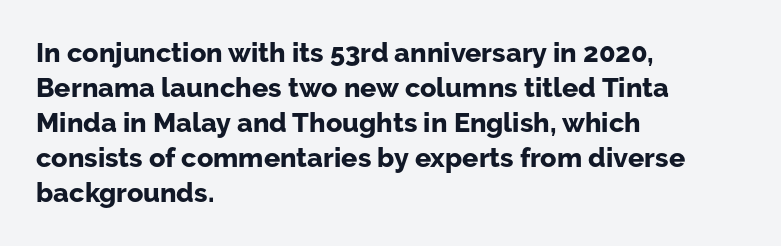
Q: Is the text bold? A: Yes.
Q: Is the text italic (slanted)? A: No, it is upright.
Q: Is the text underlined? A: No.
Q: How is the paragraph aligned? A: Left-aligned.
Q: Is the spacing between letters normal or unusually wide? A: Normal.
Q: Is the spacing between lines tight, normal or loose? A: Normal.
